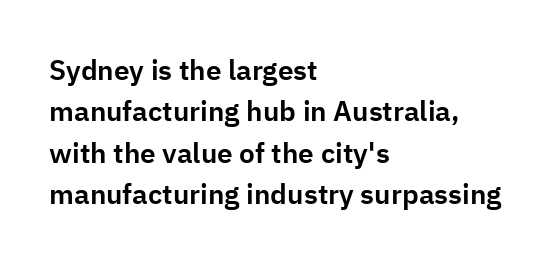
The image shows 28 px sans-serif type, upright; set left-aligned, normal line spacing (1.48x), normal letter spacing, not underlined; low stroke contrast and a medium x-height.
